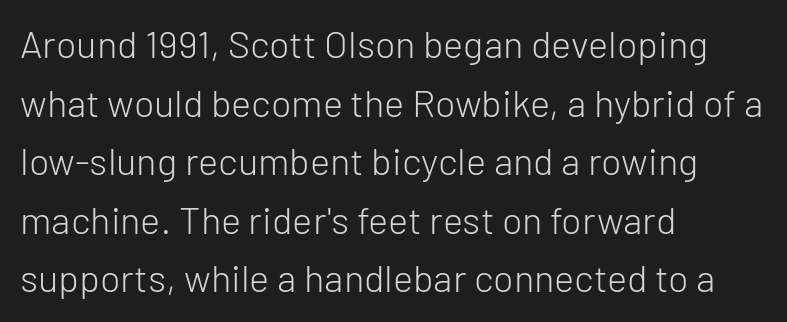
No extra ink here — the face is not bold. Successive baselines arrive at the customary interval. Varying glyph widths throughout — classic text-font behaviour. The lettering holds an erect, upright posture throughout.
